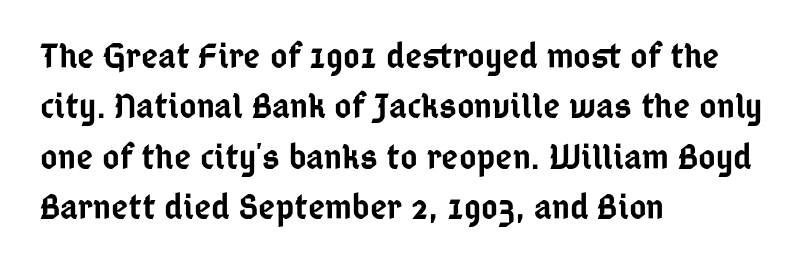
Glyph-to-glyph distance matches everyday printed text. Horizontally, the lines are justified to the leading edge only. How heavy is the stroke? Medium-heavy — a semibold, shy of bold. Posture: straight, roman, zero tilt. This sample uses a sans-serif face.
